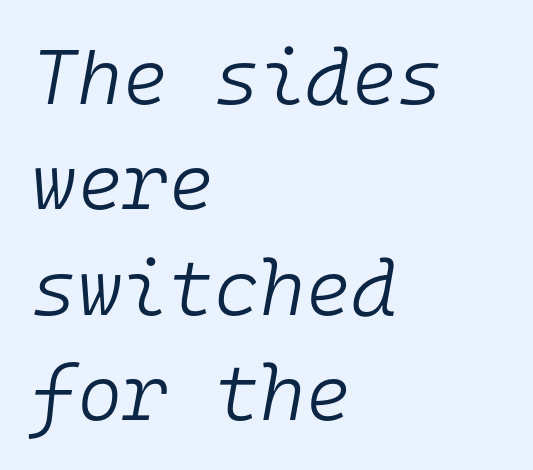
{"italic": "yes", "lean": "right", "slant_degrees": 10, "bold": "no", "weight": "light", "width": "normal", "stroke_contrast": "low", "x_height": "medium", "monospaced": "yes", "underline": "no", "align": "left", "line_spacing": "normal", "line_spacing_ratio": 1.35, "letter_spacing": "normal", "letter_spacing_em": 0.0, "glyph_px": 78}
